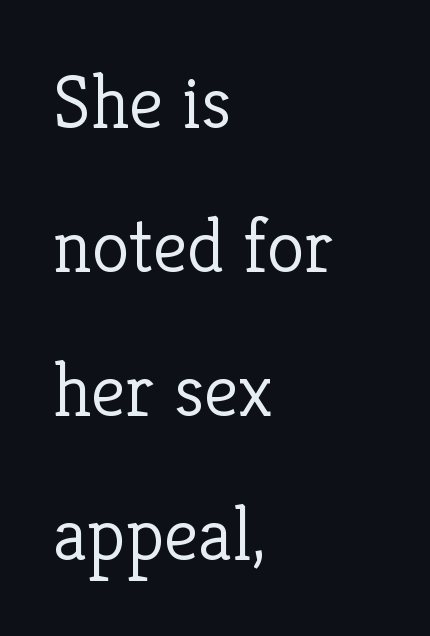
Q: Is the text bold? A: No.
Q: Is the text italic (slanted)? A: No, it is upright.
Q: Is the typeface a serif or a sans-serif typeface? A: Serif.
Q: Is the text underlined? A: No.
Q: How is the paragraph aligned? A: Left-aligned.
Q: Is the spacing between letters normal or unusually wide? A: Normal.
Q: Width (condensed, normal, or wide)? A: Normal.
Q: Stroke contrast? A: Low.
Q: x-height? A: Medium.
Q: Monospaced? A: No.
